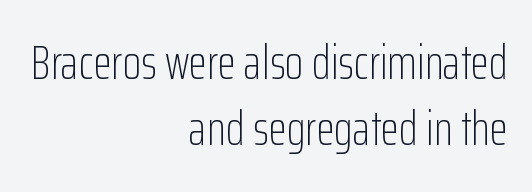
The image shows 48 px light, condensed sans-serif type, upright; set right-aligned, normal line spacing (1.38x), normal letter spacing, not underlined; low stroke contrast and a medium x-height.
